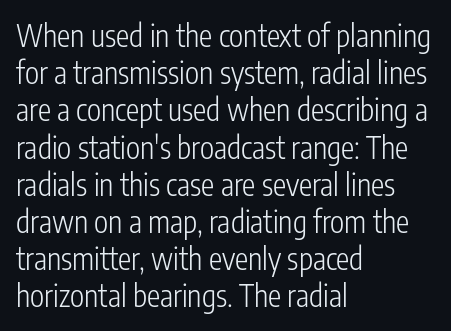
Q: Is the text bold? A: No.
Q: Is the text italic (slanted)? A: No, it is upright.
Q: Is the typeface a serif or a sans-serif typeface? A: Sans-serif.
Q: Is the text underlined? A: No.
Q: How is the paragraph aligned? A: Left-aligned.
Q: Is the spacing between letters normal or unusually wide? A: Normal.
Q: Width (condensed, normal, or wide)? A: Condensed.
Q: Stroke contrast? A: Low.
Q: x-height? A: Medium.
Q: Monospaced? A: No.
